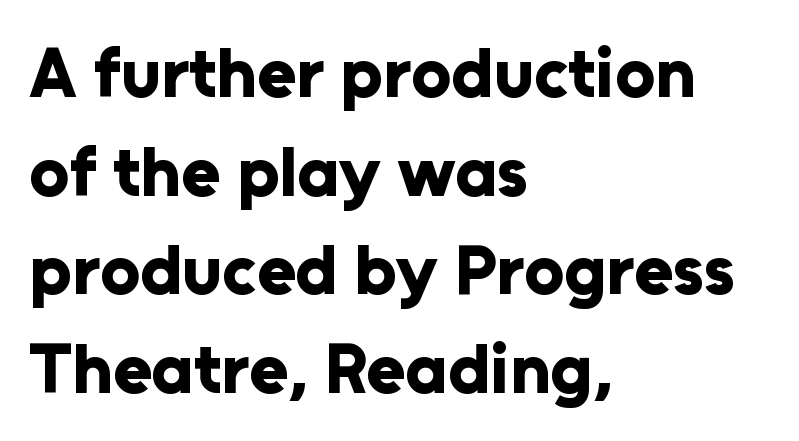
The image shows 71 px bold sans-serif type, upright; set left-aligned, normal line spacing (1.39x), normal letter spacing, not underlined; low stroke contrast and a medium x-height.
